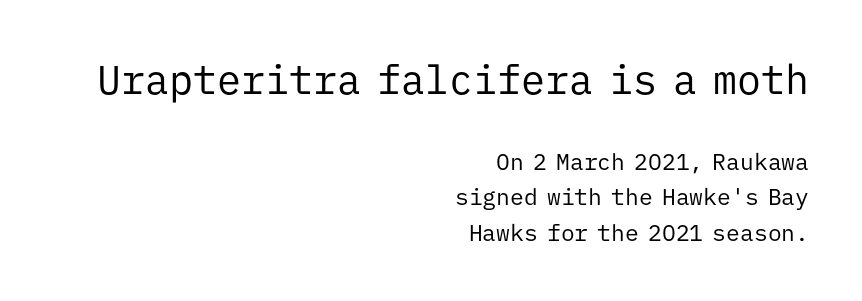
Is this a sans? Yes — the strokes have no serifs. Compared with a flush-left layout, this one pins lines to the opposite, right side. Spacing verdict: monospaced, one width for all characters. The more generous point size was reserved for the upper chunk. Just letters on the line, the space beneath them empty. The letterforms sit shoulder to shoulder at normal distance.
